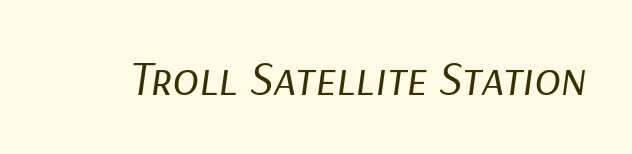
{"italic": "yes", "lean": "right", "slant_degrees": 9, "bold": "no", "weight": "regular", "width": "normal", "stroke_contrast": "low", "x_height": "medium", "monospaced": "no", "underline": "no", "letter_spacing": "normal", "letter_spacing_em": 0.0, "glyph_px": 49}
